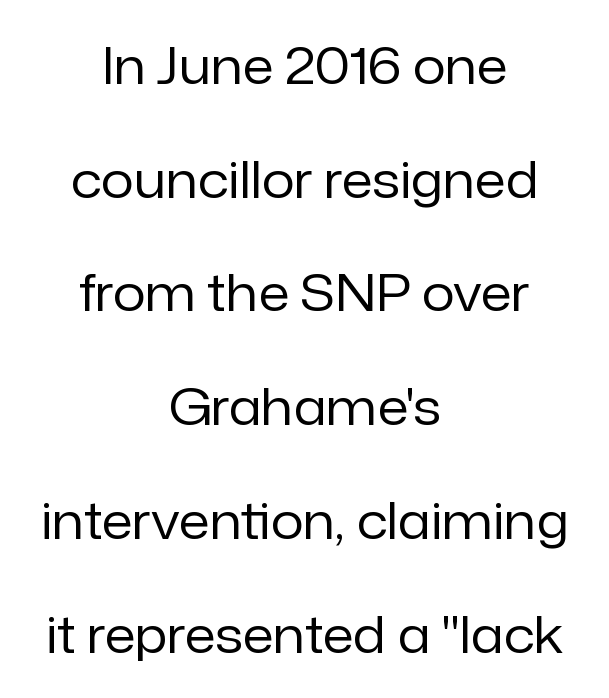
Short note: letters normally spaced. Honestly, the rows look like they've been pulled way apart. The gap between lines stays unmarked. Horizontal alignment here is central, giving a formal, balanced look. Is this a fixed-width face? No — the glyphs have proportional, varying widths.
